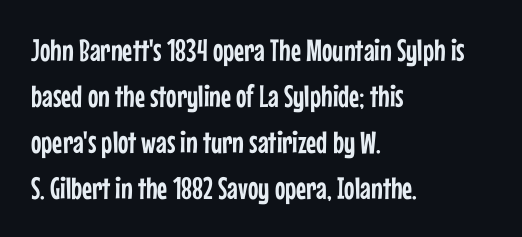
{"serif": "no", "italic": "no", "width": "condensed", "stroke_contrast": "low", "x_height": "medium", "monospaced": "no", "underline": "no", "align": "left", "line_spacing": "normal", "line_spacing_ratio": 1.48, "letter_spacing": "normal", "letter_spacing_em": 0.0, "glyph_px": 31}
